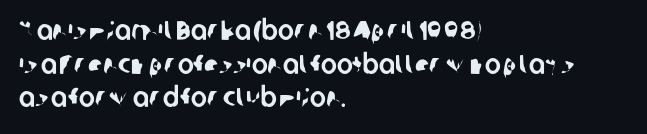
The image shows 27 px text type; set left-aligned, normal line spacing (1.25x), normal letter spacing, not underlined.
